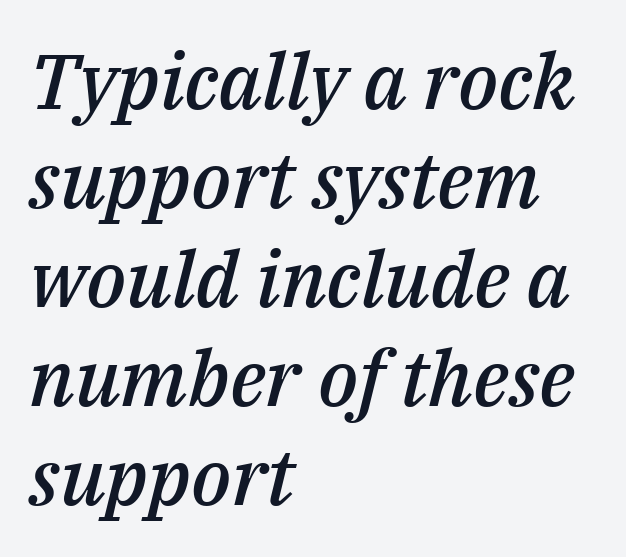
The passage shown is semibold, sitting just below true bold. Whoever set this chose a conventional vertical rhythm. The text block is weighted toward the left margin, trailing off unevenly rightward. Varying glyph widths throughout — classic text-font behaviour.
